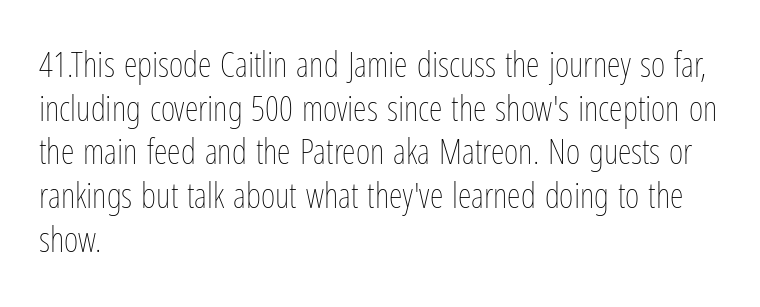
Q: Is the text bold? A: No.
Q: Is the text italic (slanted)? A: No, it is upright.
Q: Is the text underlined? A: No.
Q: How is the paragraph aligned? A: Left-aligned.
Q: Is the spacing between letters normal or unusually wide? A: Normal.
Q: Is the spacing between lines tight, normal or loose? A: Normal.
Q: Width (condensed, normal, or wide)? A: Condensed.
Q: Stroke contrast? A: Low.
Q: x-height? A: Medium.
Q: Monospaced? A: No.
